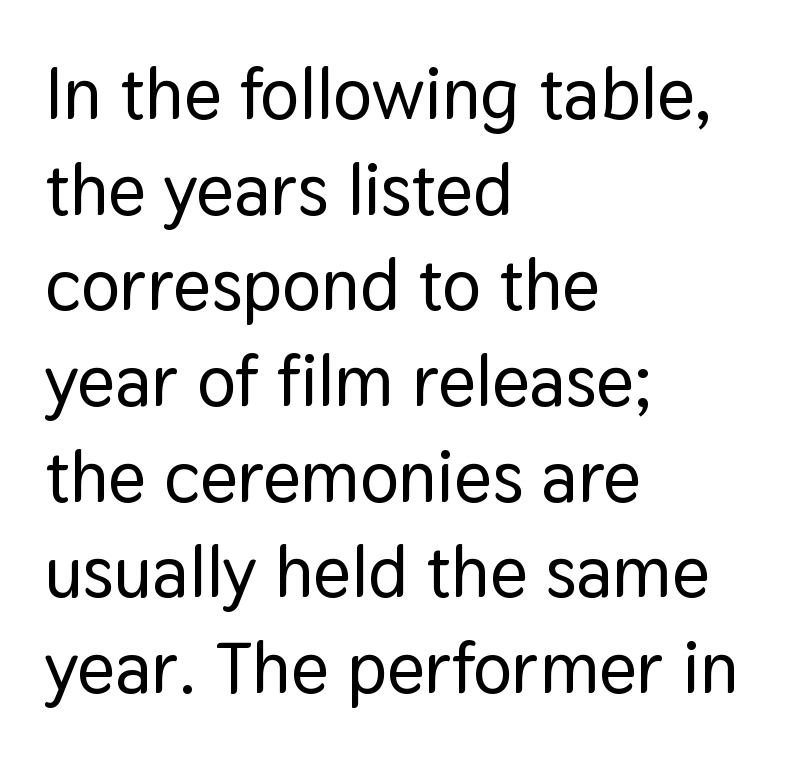
Q: Is the text italic (slanted)? A: No, it is upright.
Q: Is the typeface a serif or a sans-serif typeface? A: Sans-serif.
Q: Is the text underlined? A: No.
Q: How is the paragraph aligned? A: Left-aligned.
Q: Is the spacing between letters normal or unusually wide? A: Normal.
Q: Is the spacing between lines tight, normal or loose? A: Normal.
Q: Width (condensed, normal, or wide)? A: Normal.
Q: Stroke contrast? A: Low.
Q: x-height? A: Medium.
Q: Monospaced? A: No.
